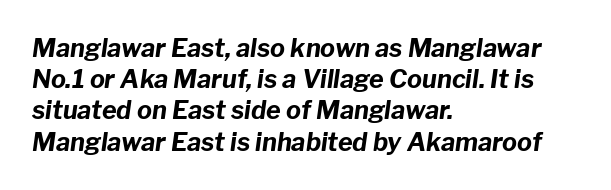
Q: Is the text bold? A: Yes.
Q: Is the text italic (slanted)? A: Yes, it leans right by about 8 degrees.
Q: Is the text underlined? A: No.
Q: How is the paragraph aligned? A: Left-aligned.
Q: Is the spacing between letters normal or unusually wide? A: Normal.
Q: Is the spacing between lines tight, normal or loose? A: Normal.
